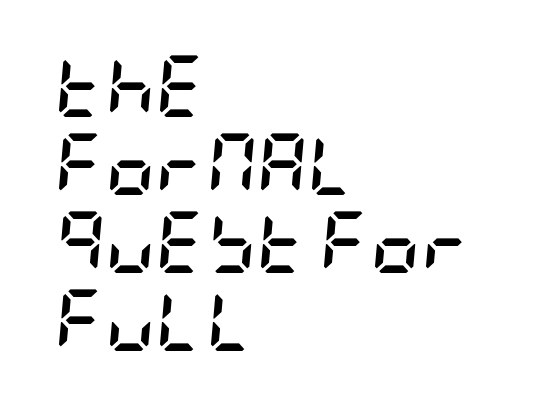
Q: Is the text bold? A: Yes.
Q: Is the text italic (slanted)? A: Yes, it leans right by about 5 degrees.
Q: Is the text underlined? A: No.
Q: How is the paragraph aligned? A: Left-aligned.
Q: Is the spacing between letters normal or unusually wide? A: Normal.
Q: Is the spacing between lines tight, normal or loose? A: Normal.
Q: Width (condensed, normal, or wide)? A: Condensed.
Q: Stroke contrast? A: Low.
Q: x-height? A: Large.
